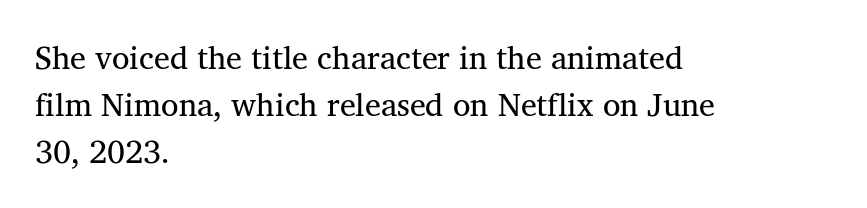
Q: Is the text italic (slanted)? A: No, it is upright.
Q: Is the typeface a serif or a sans-serif typeface? A: Serif.
Q: Is the text underlined? A: No.
Q: How is the paragraph aligned? A: Left-aligned.
Q: Is the spacing between letters normal or unusually wide? A: Normal.
Q: Is the spacing between lines tight, normal or loose? A: Normal.
Q: Width (condensed, normal, or wide)? A: Normal.
Q: Stroke contrast? A: Medium.
Q: x-height? A: Medium.
Q: Monospaced? A: No.
